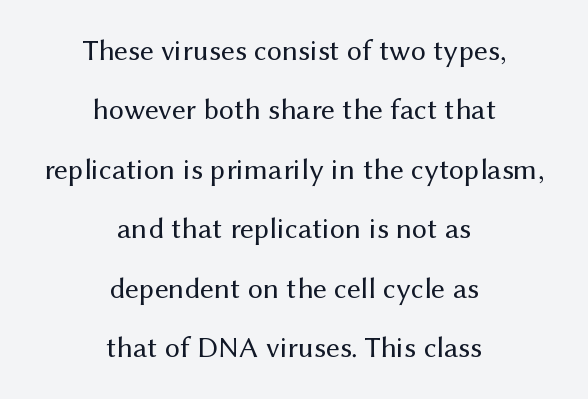
The rendering uses a large line-height, opening up the rows. The weight tops out at a normal text grade. Every row of glyphs is offset so its center matches the block's center. The passage shown is typed in a proportional face where columns would drift.
